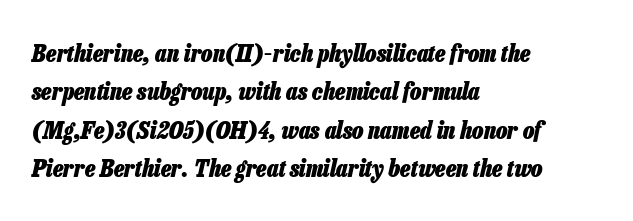
Q: Is the text bold? A: Yes.
Q: Is the text italic (slanted)? A: Yes, it leans right by about 13 degrees.
Q: Is the text underlined? A: No.
Q: How is the paragraph aligned? A: Left-aligned.
Q: Is the spacing between letters normal or unusually wide? A: Normal.
Q: Is the spacing between lines tight, normal or loose? A: Normal.
